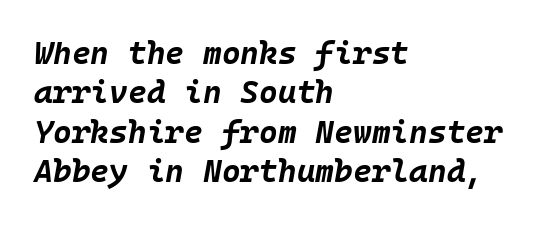
{"italic": "yes", "lean": "right", "slant_degrees": 10, "bold": "yes", "weight": "bold", "width": "normal", "stroke_contrast": "low", "x_height": "large", "monospaced": "yes", "underline": "no", "align": "left", "line_spacing_ratio": 1.23, "letter_spacing": "normal", "letter_spacing_em": 0.0, "glyph_px": 32}
